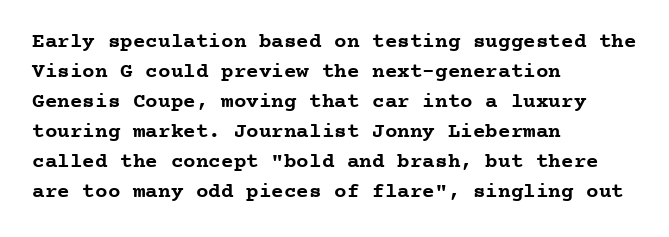
Q: Is the text bold? A: Yes.
Q: Is the text italic (slanted)? A: No, it is upright.
Q: Is the text underlined? A: No.
Q: How is the paragraph aligned? A: Left-aligned.
Q: Is the spacing between letters normal or unusually wide? A: Normal.
Q: Is the spacing between lines tight, normal or loose? A: Normal.
